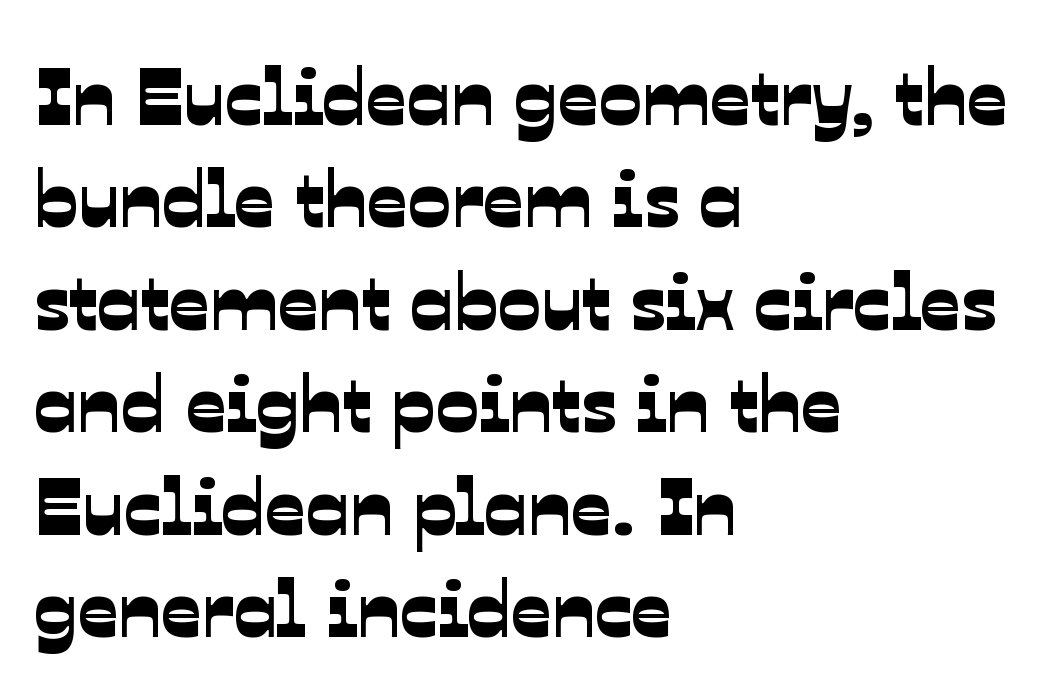
The image shows 80 px sans-serif type; set left-aligned, normal line spacing (1.28x), normal letter spacing, not underlined; low stroke contrast and a medium x-height.
